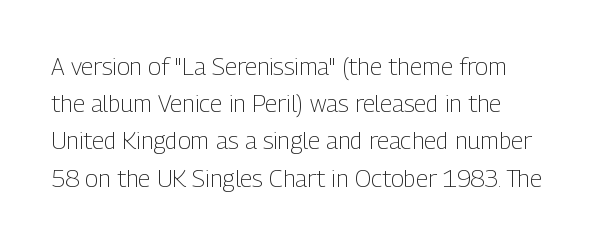
Q: Is the text bold? A: No.
Q: Is the text italic (slanted)? A: No, it is upright.
Q: Is the text underlined? A: No.
Q: Is the spacing between letters normal or unusually wide? A: Normal.
Q: Is the spacing between lines tight, normal or loose? A: Normal.
